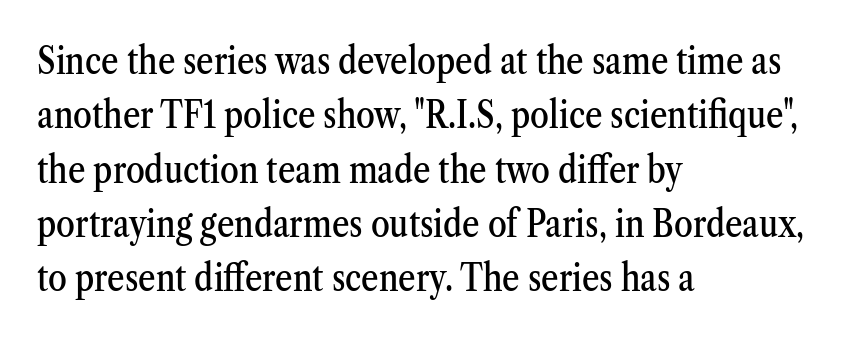
Q: Is the text italic (slanted)? A: No, it is upright.
Q: Is the typeface a serif or a sans-serif typeface? A: Serif.
Q: Is the text underlined? A: No.
Q: How is the paragraph aligned? A: Left-aligned.
Q: Is the spacing between letters normal or unusually wide? A: Normal.
Q: Is the spacing between lines tight, normal or loose? A: Normal.
Q: Width (condensed, normal, or wide)? A: Condensed.
Q: Stroke contrast? A: Medium.
Q: x-height? A: Medium.
Q: Monospaced? A: No.
